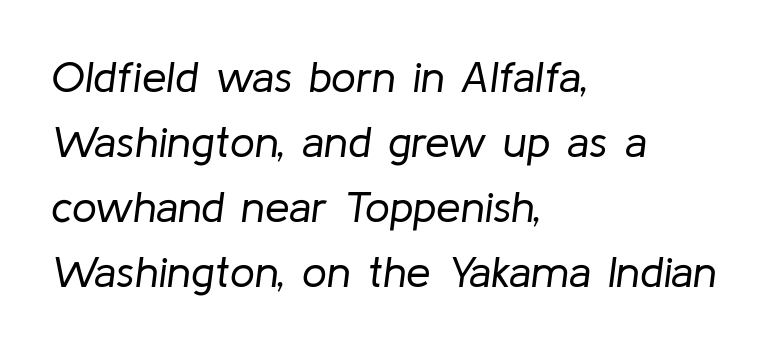
The image shows 44 px regular-weight type, italic (leaning right); set left-aligned, normal line spacing (1.48x), normal letter spacing, not underlined; low stroke contrast and a medium x-height.
